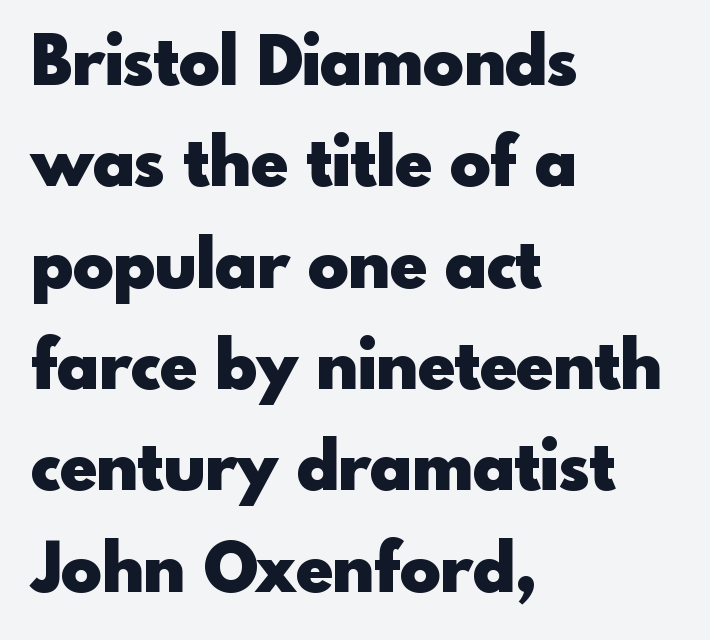
{"serif": "no", "italic": "no", "bold": "yes", "weight": "heavy", "width": "normal", "x_height": "small", "monospaced": "no", "underline": "no", "align": "left", "line_spacing": "normal", "line_spacing_ratio": 1.49, "letter_spacing": "normal", "letter_spacing_em": 0.0, "glyph_px": 68}
